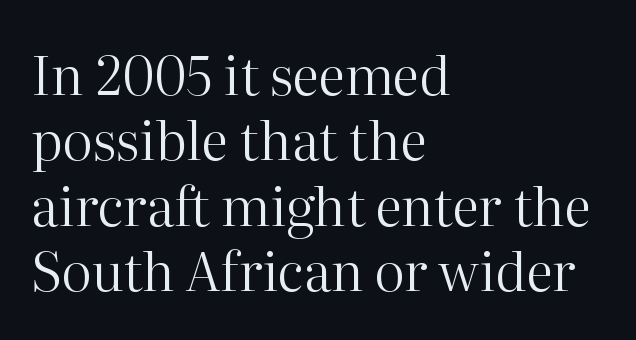
{"serif": "yes", "italic": "no", "bold": "no", "weight": "regular", "width": "normal", "stroke_contrast": "high", "x_height": "medium", "monospaced": "no", "underline": "no", "align": "left", "line_spacing_ratio": 1.21, "letter_spacing": "normal", "letter_spacing_em": 0.0, "glyph_px": 54}
